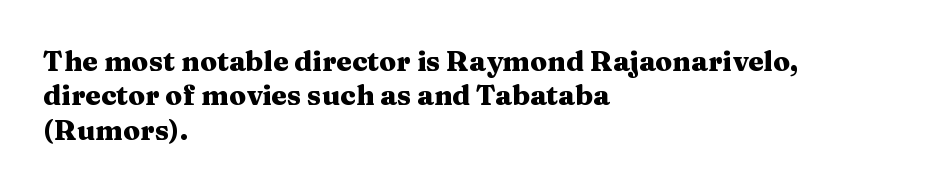
Caption: standard tracking, unaltered. The letters advance in unequal steps, a hallmark of proportional type. Weight check: bold — yes, fully. Bare-footed words on every line.
